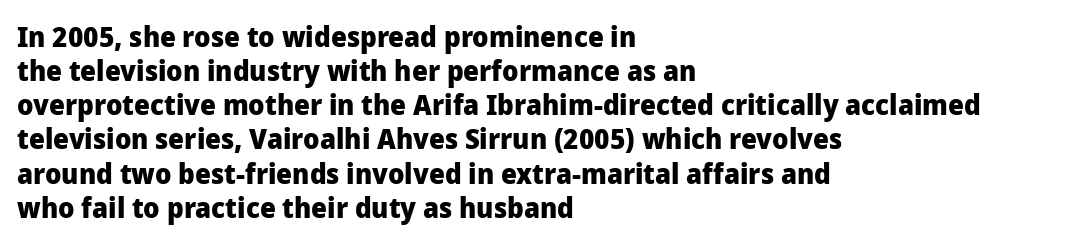
These lines are composed in type without serifs. You could not count columns in this text — the font is proportionally spaced. Pretty heavy lettering here — definitely bold. Teacher's note: observe the even left margin — that is flush-left alignment.
